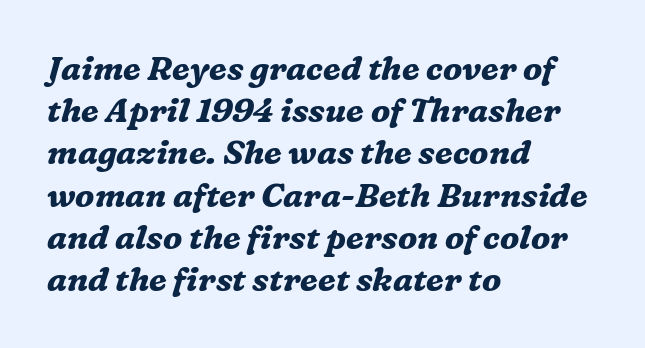
The image shows 33 px bold serif type, italic (leaning right); set left-aligned, normal line spacing (1.28x), normal letter spacing, not underlined; medium stroke contrast and a medium x-height.
